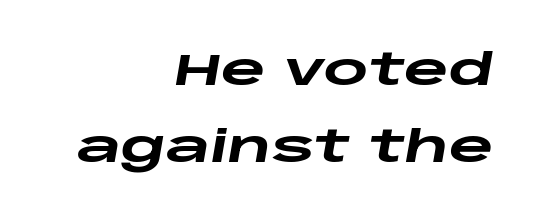
The image shows 43 px heavy, wide type, italic (leaning right); set right-aligned, line spacing 1.78x, normal letter spacing, not underlined; low stroke contrast and a large x-height.
